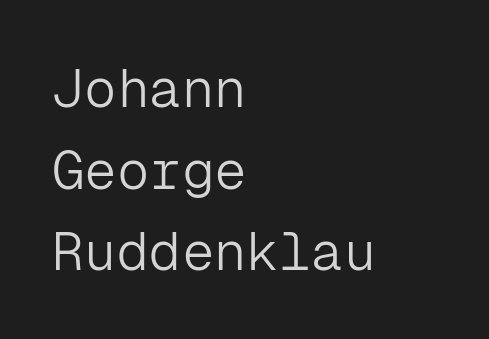
{"serif": "no", "italic": "no", "bold": "no", "weight": "light", "width": "normal", "stroke_contrast": "low", "x_height": "medium", "monospaced": "yes", "underline": "no", "align": "left", "line_spacing": "normal", "line_spacing_ratio": 1.51, "letter_spacing": "normal", "letter_spacing_em": 0.0, "glyph_px": 54}
